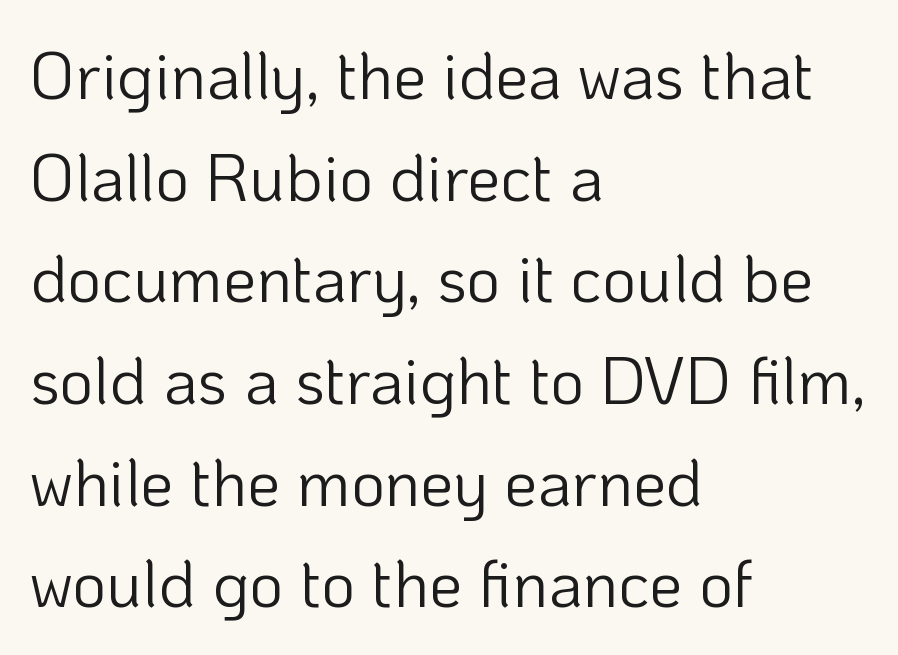
Ordinary non-slanted type is in use. Rows of type keep a routine distance in the vertical direction. Honestly, there is no underline to notice here at all. The passage shown is typeset with a sans-serif family. Spacing verdict: proportional, widths tailored to each character.
